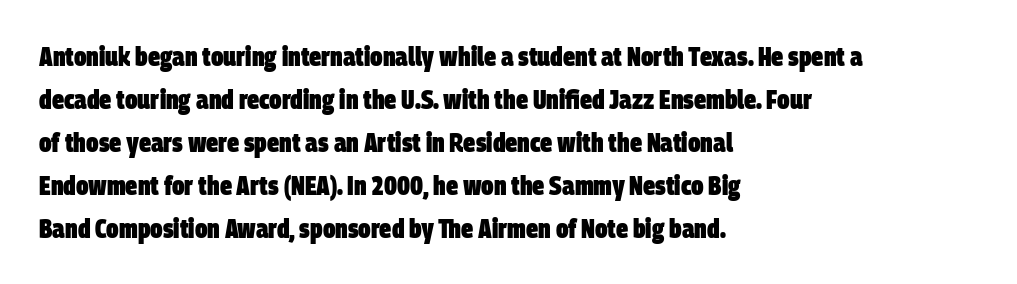
The image shows 27 px bold type; set left-aligned, normal line spacing (1.59x), normal letter spacing, not underlined.
